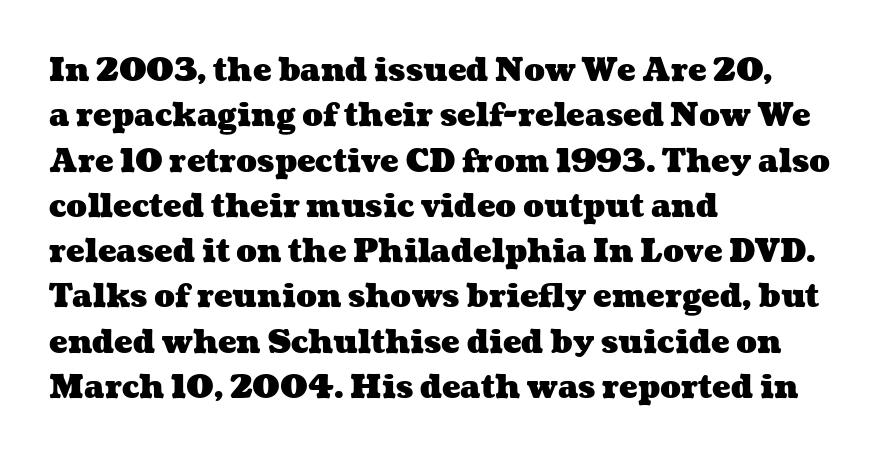
{"bold": "yes", "weight": "heavy", "width": "wide", "stroke_contrast": "medium", "x_height": "medium", "monospaced": "no", "underline": "no", "align": "left", "line_spacing": "normal", "line_spacing_ratio": 1.46, "letter_spacing": "normal", "letter_spacing_em": 0.0, "glyph_px": 31}
